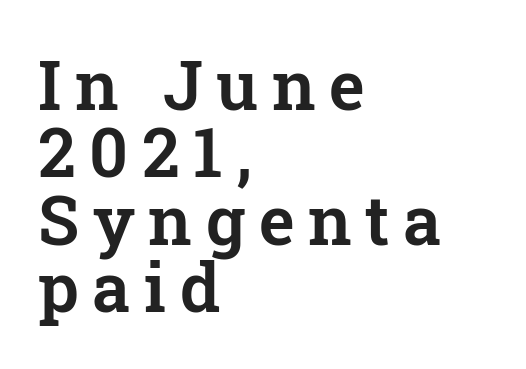
The image shows 68 px serif type, upright; set left-aligned, tight line spacing (0.99x), unusually wide letter spacing (+0.2 em), not underlined; low stroke contrast and a medium x-height.
